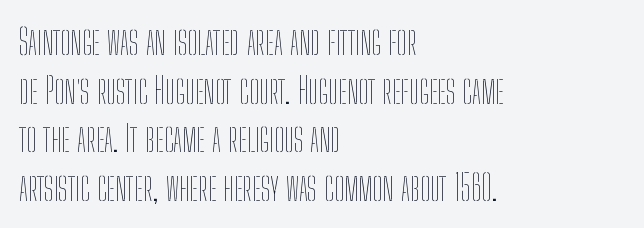
The string is rendered with underlining switched off. Characters remain perfectly vertical along every line. These glyphs show unthickened strokes, regular width or finer. The passage shown is typed in a proportional face where columns would drift. Vertical spacing — default.
